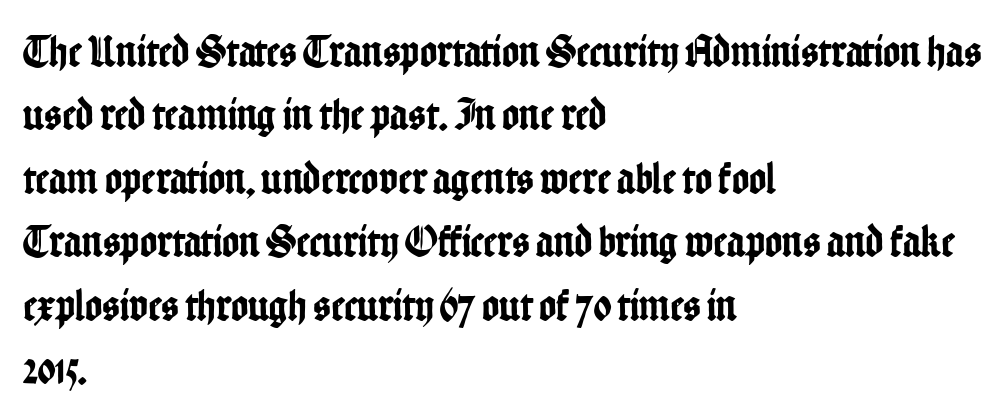
A classic flush-left, rag-right setting is used for this passage. Decoration check: the copy has no underline. Typographically, this falls in the sans-serif category. Here the designer chose a conventional face with non-uniform glyph widths. The vertical gap from one line to the next is medium. Does the lettering tilt? It doesn't — this is upright.
